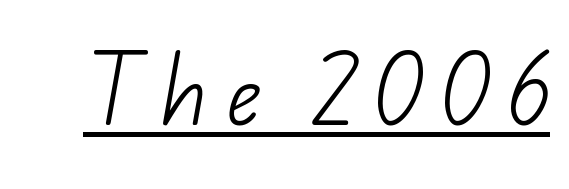
Display-style spreading of the glyphs; the letterfit is very open. Here the designer chose a conventional face with non-uniform glyph widths. On a weight scale, this lands at 450 or below. Classification — sans serif. This rendering features underlined lettering.
